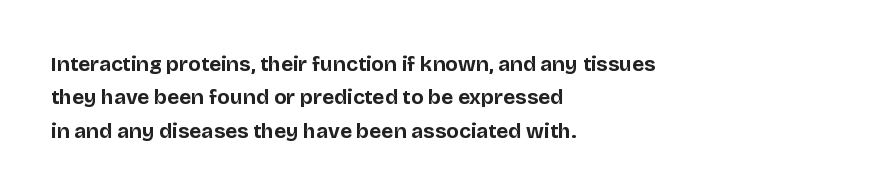
{"italic": "no", "bold": "yes", "underline": "no", "align": "left", "line_spacing": "normal", "line_spacing_ratio": 1.59, "letter_spacing": "normal", "letter_spacing_em": 0.0, "glyph_px": 21}
